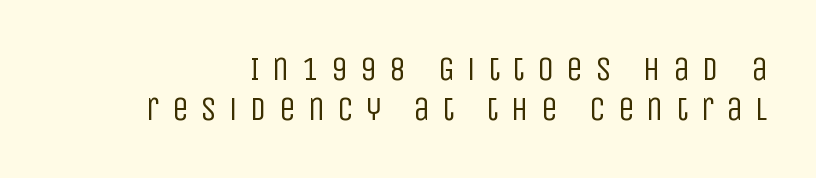
Q: Is the text bold? A: No.
Q: Is the text italic (slanted)? A: No, it is upright.
Q: Is the typeface a serif or a sans-serif typeface? A: Sans-serif.
Q: Is the text underlined? A: No.
Q: Is the spacing between letters normal or unusually wide? A: Unusually wide.
Q: Width (condensed, normal, or wide)? A: Condensed.
Q: Stroke contrast? A: Low.
Q: x-height? A: Large.
Q: Monospaced? A: No.
